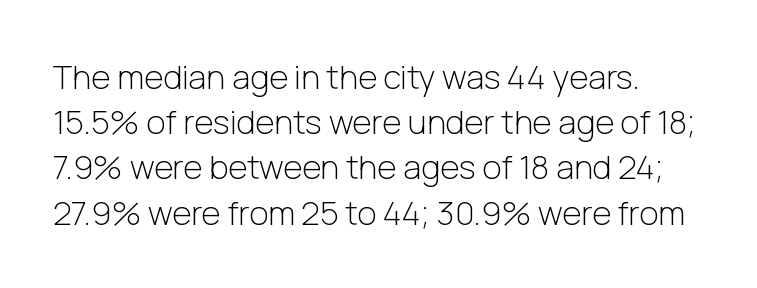
The image shows 33 px light sans-serif type, upright; set normal line spacing (1.37x), normal letter spacing, not underlined; low stroke contrast and a medium x-height.
